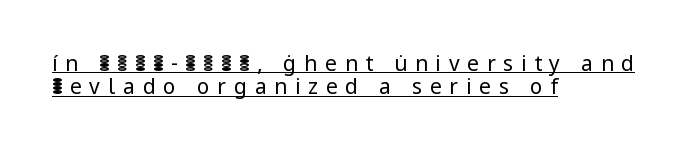
The image shows 21 px text type, upright; set left-aligned, tight line spacing (1.11x), unusually wide letter spacing (+0.37 em), underlined.
